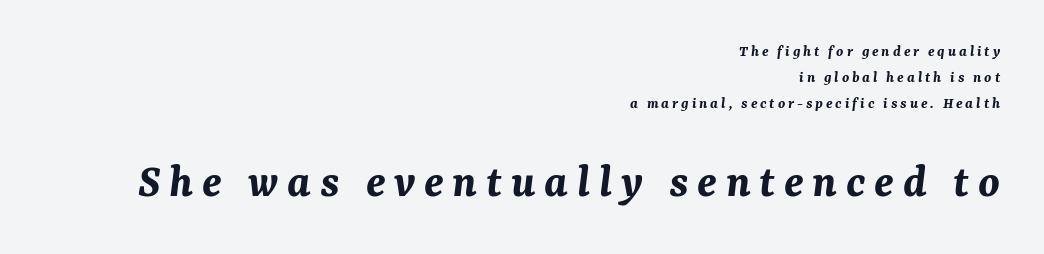
Q: Is the text bold? A: Yes.
Q: Is the text italic (slanted)? A: Yes, it leans right by about 7 degrees.
Q: Is the text underlined? A: No.
Q: How is the paragraph aligned? A: Right-aligned.
Q: Is the spacing between lines tight, normal or loose? A: Normal.
Q: Which block of text is set in a larger size, the first (top) or the second (bottom)? A: The second (bottom) one.
Q: Width (condensed, normal, or wide)? A: Normal.
Q: Stroke contrast? A: Medium.
Q: x-height? A: Medium.
Q: Monospaced? A: No.
